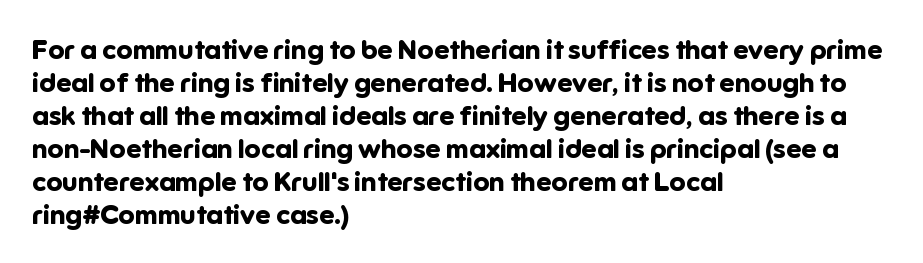
{"italic": "no", "bold": "yes", "underline": "no", "align": "left", "line_spacing_ratio": 1.22, "letter_spacing": "normal", "letter_spacing_em": 0.0, "glyph_px": 27}
